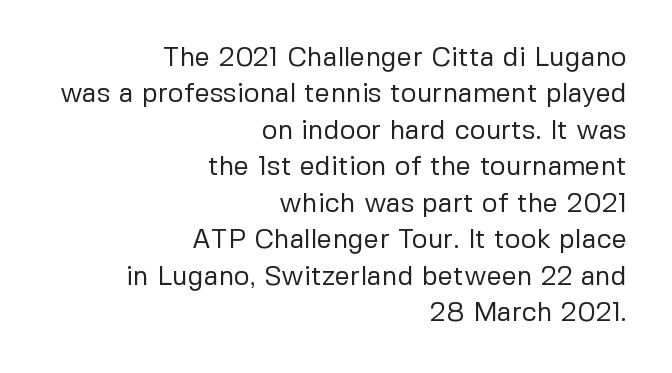
These lines sit exactly where default settings would place them. The letterforms sit at book weight or below. Posture: straight, roman, zero tilt. The paragraph shown leans on its right margin.
